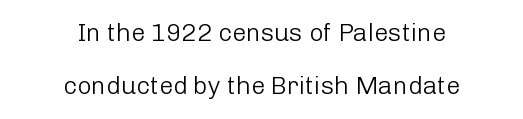
Q: Is the text bold? A: No.
Q: Is the text italic (slanted)? A: No, it is upright.
Q: Is the text underlined? A: No.
Q: How is the paragraph aligned? A: Centered.
Q: Is the spacing between letters normal or unusually wide? A: Normal.
Q: Is the spacing between lines tight, normal or loose? A: Loose.
